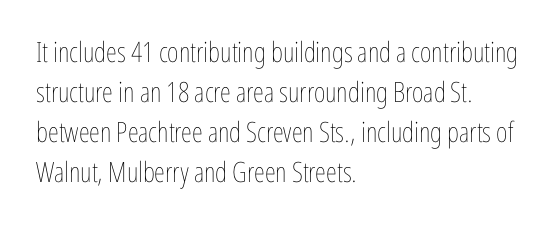
The type is set solid horizontally, with unmodified tracking. The face used here is proportionally spaced, like ordinary book or web type. Vertically, the passage feels balanced, rows spaced as you'd expect. Unlike italic type, these characters show no tilt at all. Caption: multi-line text, flush left, ragged right. Plain, unruled lines of type.
